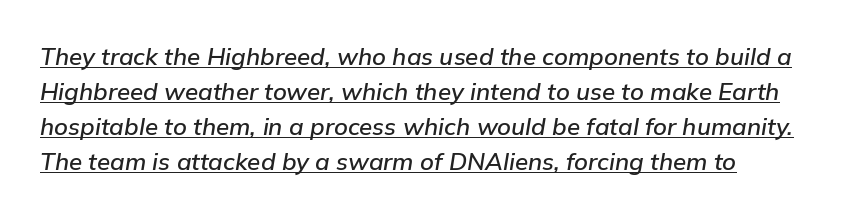
{"italic": "yes", "lean": "right", "slant_degrees": 9, "underline": "yes", "line_spacing": "normal", "line_spacing_ratio": 1.46, "letter_spacing": "normal", "letter_spacing_em": 0.0, "glyph_px": 24}
